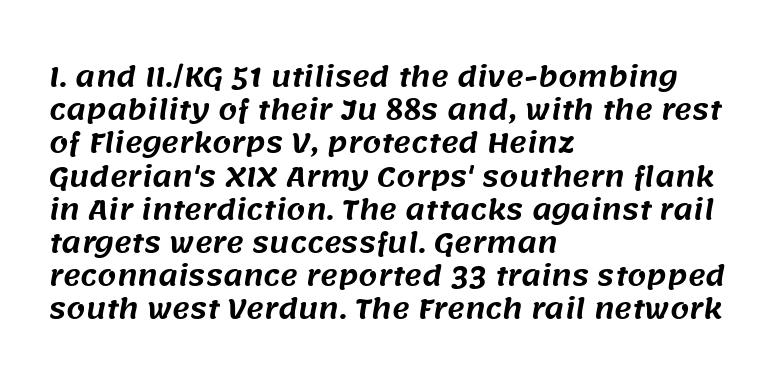
The image shows 27 px text type; set left-aligned, line spacing 1.23x, normal letter spacing, not underlined.
